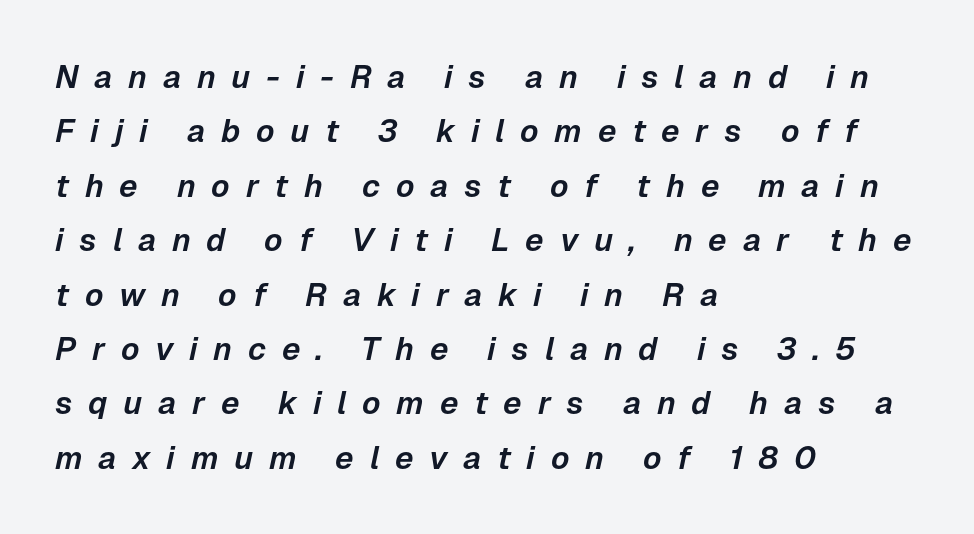
Q: Is the text italic (slanted)? A: Yes, it leans right by about 12 degrees.
Q: Is the text underlined? A: No.
Q: How is the paragraph aligned? A: Left-aligned.
Q: Is the spacing between letters normal or unusually wide? A: Unusually wide.
Q: Is the spacing between lines tight, normal or loose? A: Normal.
Q: Width (condensed, normal, or wide)? A: Normal.
Q: Stroke contrast? A: Low.
Q: x-height? A: Medium.
Q: Monospaced? A: No.
